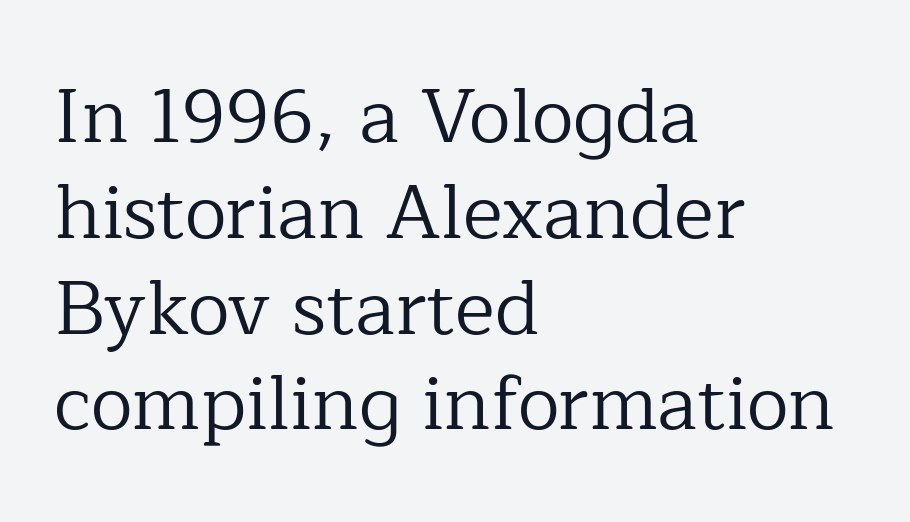
{"serif": "yes", "italic": "no", "bold": "no", "weight": "regular", "width": "normal", "stroke_contrast": "low", "x_height": "medium", "monospaced": "no", "underline": "no", "align": "left", "line_spacing": "normal", "line_spacing_ratio": 1.26, "letter_spacing": "normal", "letter_spacing_em": 0.0, "glyph_px": 76}
